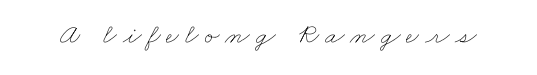
This rendering features lettering with no underline. There is plenty of visible air inserted between adjacent glyphs. The typeface has the unassuming heft of standard copy or less. The passage shown is typed in a proportional face where columns would drift.
